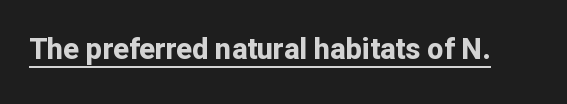
Q: Is the text bold? A: Yes.
Q: Is the text italic (slanted)? A: No, it is upright.
Q: Is the typeface a serif or a sans-serif typeface? A: Sans-serif.
Q: Is the text underlined? A: Yes.
Q: Is the spacing between letters normal or unusually wide? A: Normal.
Q: Width (condensed, normal, or wide)? A: Normal.
Q: Stroke contrast? A: Low.
Q: x-height? A: Medium.
Q: Monospaced? A: No.
